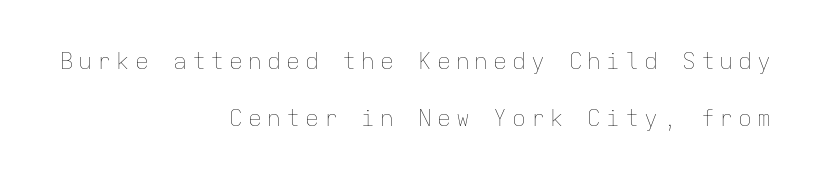
{"italic": "no", "bold": "no", "underline": "no", "align": "right", "line_spacing": "loose", "line_spacing_ratio": 2.49, "letter_spacing": "wide", "letter_spacing_em": 0.22, "glyph_px": 23}
